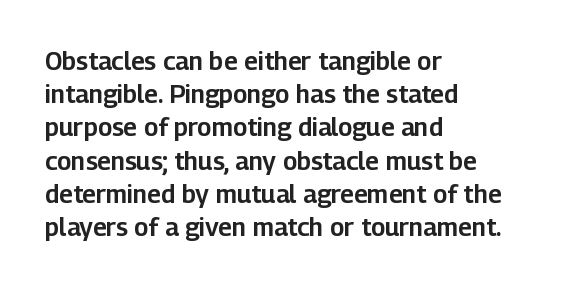
Students, observe: this is what conventionally led text looks like. Look at the tracking — it's just the regular setting, nothing added. The paragraph has a hard left edge and a soft right edge. Check under the words: just untouched page. The lettering holds an erect, upright posture throughout.
